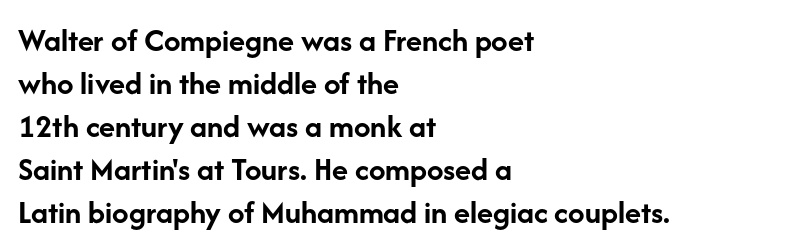
Q: Is the text bold? A: Yes.
Q: Is the text italic (slanted)? A: No, it is upright.
Q: Is the typeface a serif or a sans-serif typeface? A: Sans-serif.
Q: Is the text underlined? A: No.
Q: How is the paragraph aligned? A: Left-aligned.
Q: Is the spacing between letters normal or unusually wide? A: Normal.
Q: Is the spacing between lines tight, normal or loose? A: Normal.
Q: Width (condensed, normal, or wide)? A: Normal.
Q: Stroke contrast? A: Low.
Q: x-height? A: Medium.
Q: Monospaced? A: No.
